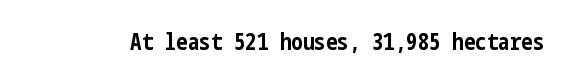
The image shows 23 px bold type, upright; set normal letter spacing, not underlined.
